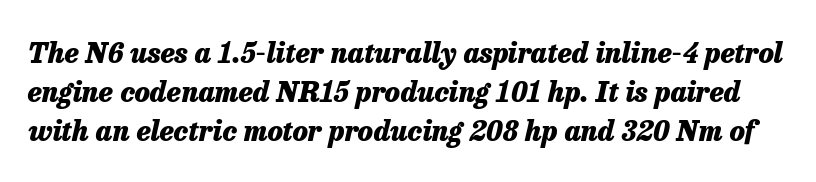
The image shows 28 px heavy type, italic (leaning right); set normal line spacing (1.4x), normal letter spacing, not underlined; low stroke contrast and a medium x-height.
